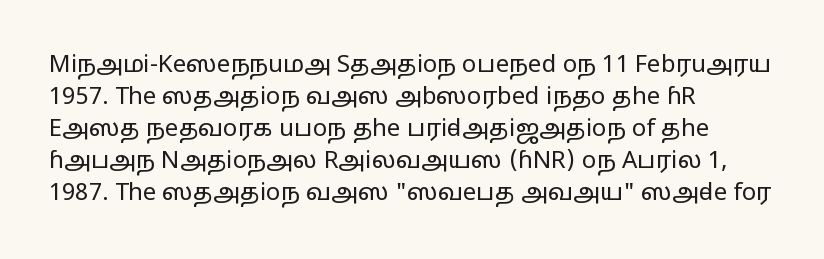
A bare baseline throughout the passage. Does the lettering tilt? It doesn't — this is upright. Leftover space on each line is placed entirely after the last word. Regarding leading, the lines here are spaced in the standard way. Inter-character spacing is left at the font's built-in metrics. Compared with a typical body face, this is equally light or lighter still.
